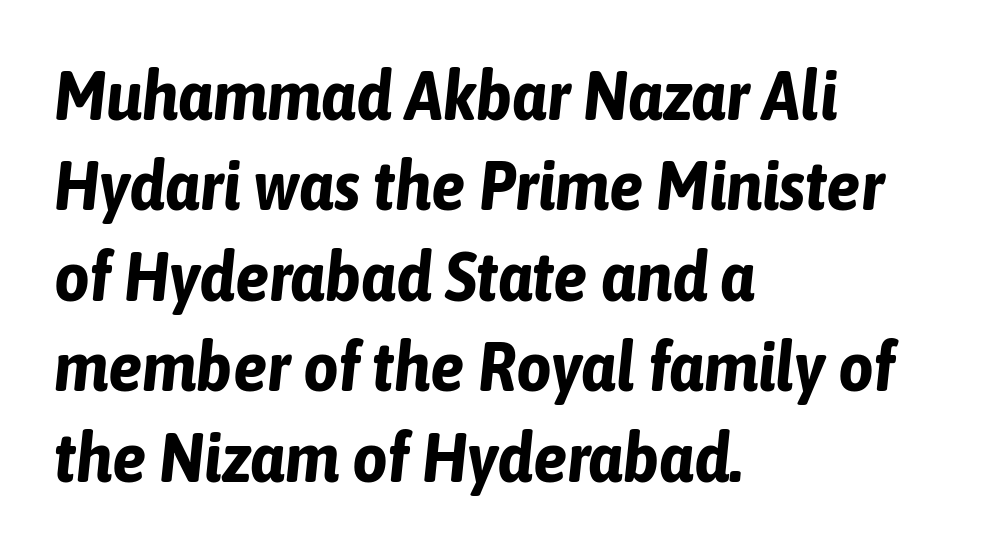
{"italic": "yes", "lean": "right", "slant_degrees": 6, "bold": "yes", "weight": "bold", "width": "condensed", "stroke_contrast": "low", "x_height": "medium", "monospaced": "no", "underline": "no", "align": "left", "line_spacing": "normal", "line_spacing_ratio": 1.31, "letter_spacing": "normal", "letter_spacing_em": 0.0, "glyph_px": 69}
